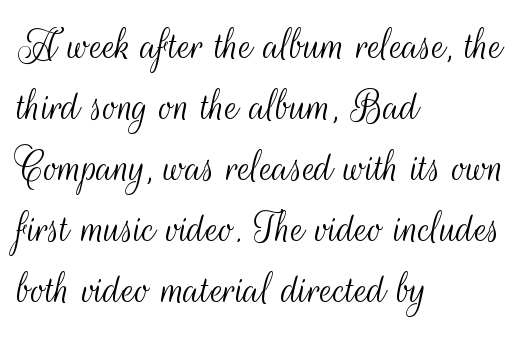
Q: Is the text bold? A: No.
Q: Is the text italic (slanted)? A: Yes.
Q: Is the typeface a serif or a sans-serif typeface? A: Sans-serif.
Q: Is the text underlined? A: No.
Q: How is the paragraph aligned? A: Left-aligned.
Q: Is the spacing between letters normal or unusually wide? A: Normal.
Q: Is the spacing between lines tight, normal or loose? A: Normal.
Q: Width (condensed, normal, or wide)? A: Condensed.
Q: Stroke contrast? A: Medium.
Q: x-height? A: Small.
Q: Monospaced? A: No.
